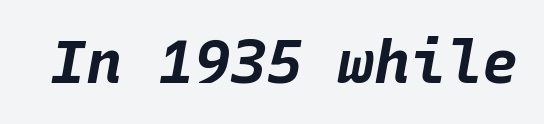
{"italic": "yes", "lean": "right", "slant_degrees": 10, "bold": "yes", "weight": "bold", "width": "normal", "stroke_contrast": "low", "x_height": "large", "monospaced": "yes", "underline": "no", "letter_spacing": "normal", "letter_spacing_em": 0.0, "glyph_px": 60}
